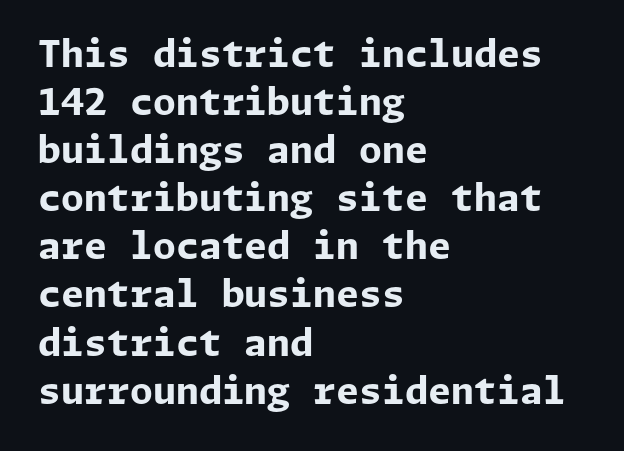
Heavy-handed strokes throughout: this text is bold. Descenders hang freely into open space. When letters stand straight like this, we call the style roman or upright. Short note: letters normally spaced. The rendering uses a moderate line-height, typical for paragraphs. Note: no serifs on the glyphs.
